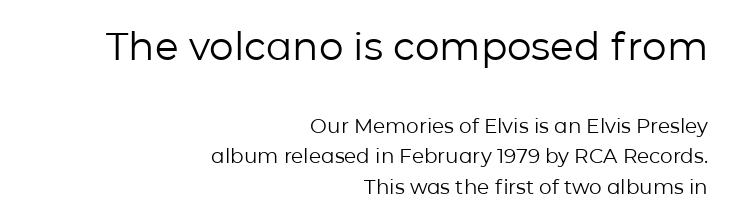
{"serif": "no", "italic": "no", "bold": "no", "weight": "regular", "width": "normal", "stroke_contrast": "low", "x_height": "medium", "monospaced": "no", "underline": "no", "align": "right", "line_spacing": "normal", "line_spacing_ratio": 1.53, "letter_spacing": "normal", "letter_spacing_em": 0.0, "larger_block": "first", "size_ratio": 1.95, "glyph_px": 39}
